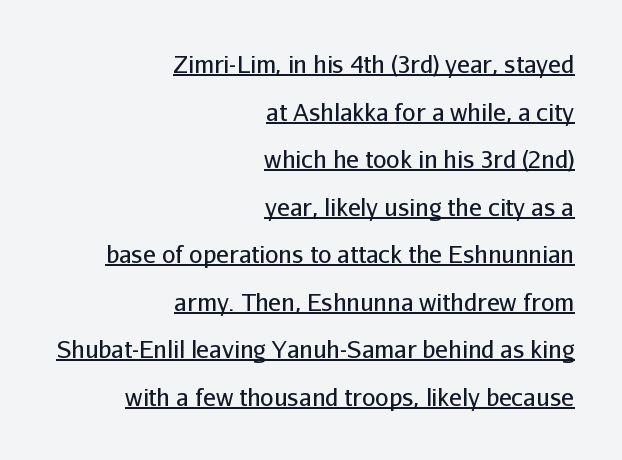
Q: Is the text bold? A: No.
Q: Is the text italic (slanted)? A: No, it is upright.
Q: Is the text underlined? A: Yes.
Q: How is the paragraph aligned? A: Right-aligned.
Q: Is the spacing between letters normal or unusually wide? A: Normal.
Q: Is the spacing between lines tight, normal or loose? A: Loose.
